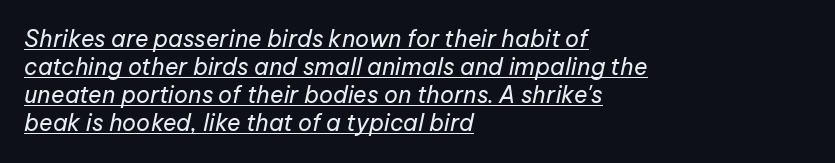
Bold? No — there's no thickening of the strokes. A rule runs beneath these lines of type. If you drew a line through each stem, it would be angled. Each line starts at the same left margin while the right side varies.
